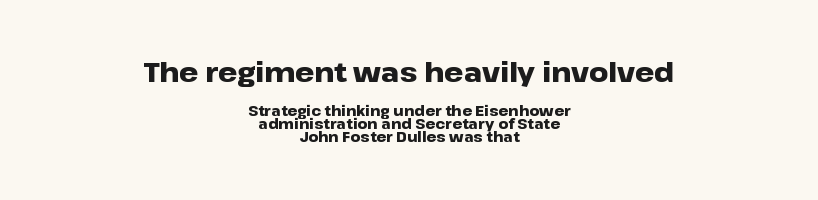
The image shows 27 px bold type, upright; set centered, tight line spacing (0.96x), normal letter spacing, not underlined; the first (top) block is 1.93x larger.
